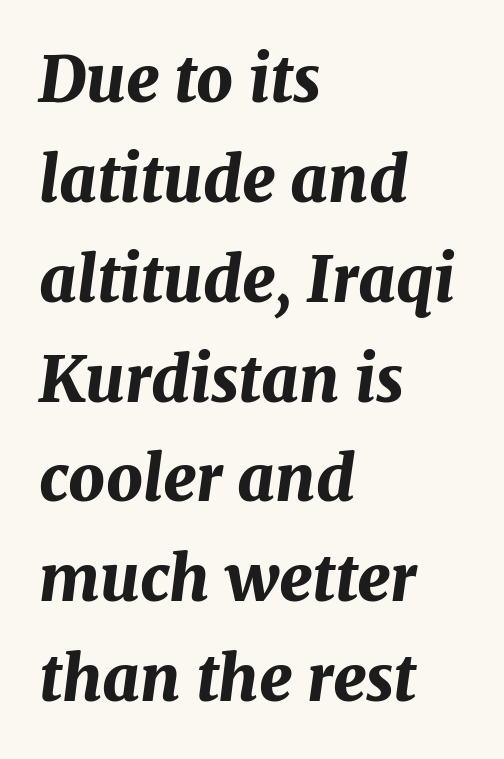
Is this a fixed-width face? No — the glyphs have proportional, varying widths. Here the glyphs are tracked normally, forming tight word shapes. Designer's note — italics engaged. A classic flush-left, rag-right setting is used for this passage. Each row of text sits above clean, open space.
